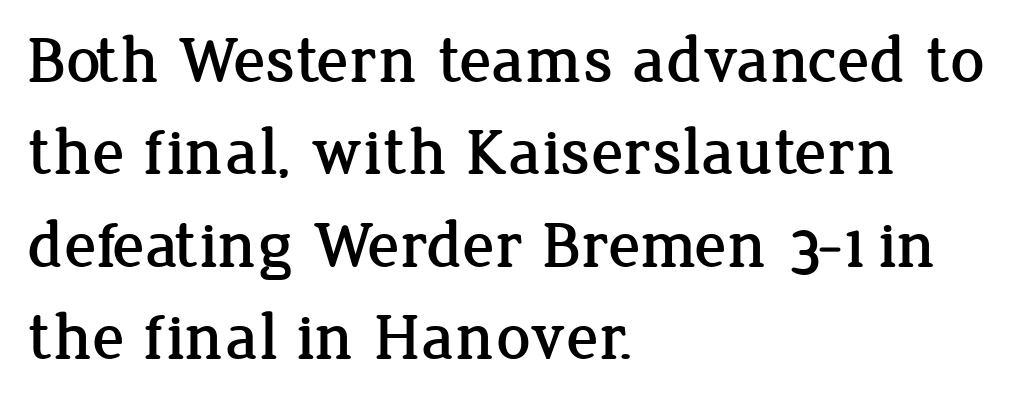
The image shows 67 px serif type, upright; set left-aligned, normal line spacing (1.38x), normal letter spacing, not underlined; low stroke contrast and a medium x-height.
